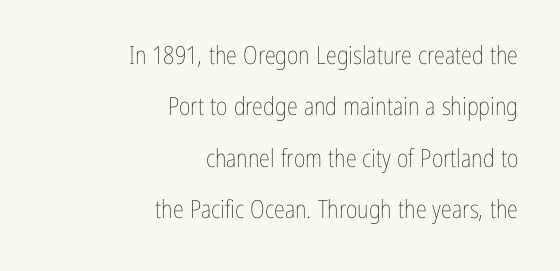
A flush-right, rag-left setting is used for this passage. The space beneath each line is pristine and unruled. Does the leading feel generous? Absolutely, it's lavish. The letters sit at their default tracking, neither squeezed nor spread. The typeface has the unassuming heft of standard copy or less. Every character sits straight up, as roman type does.
